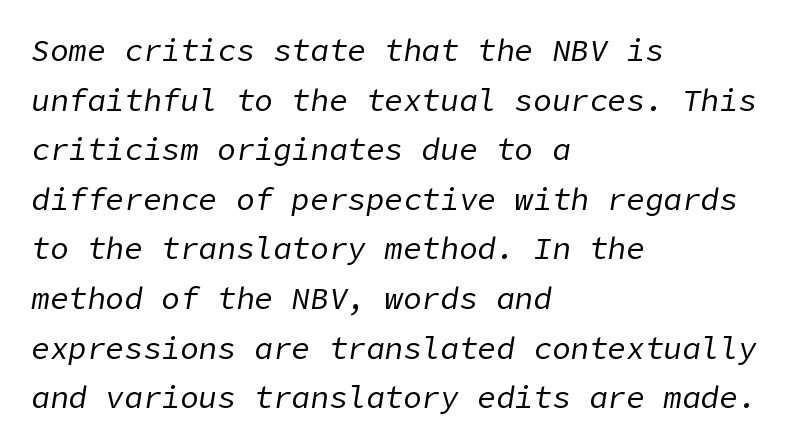
Q: Is the text bold? A: No.
Q: Is the text italic (slanted)? A: Yes, it leans right by about 9 degrees.
Q: Is the text underlined? A: No.
Q: How is the paragraph aligned? A: Left-aligned.
Q: Is the spacing between letters normal or unusually wide? A: Normal.
Q: Is the spacing between lines tight, normal or loose? A: Normal.
Q: Width (condensed, normal, or wide)? A: Normal.
Q: Stroke contrast? A: Low.
Q: x-height? A: Medium.
